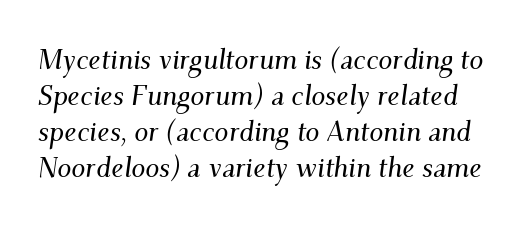
Q: Is the text italic (slanted)? A: Yes, it leans right by about 9 degrees.
Q: Is the typeface a serif or a sans-serif typeface? A: Serif.
Q: Is the text underlined? A: No.
Q: Is the spacing between letters normal or unusually wide? A: Normal.
Q: Is the spacing between lines tight, normal or loose? A: Normal.
Q: Width (condensed, normal, or wide)? A: Normal.
Q: Stroke contrast? A: Medium.
Q: x-height? A: Small.
Q: Monospaced? A: No.
